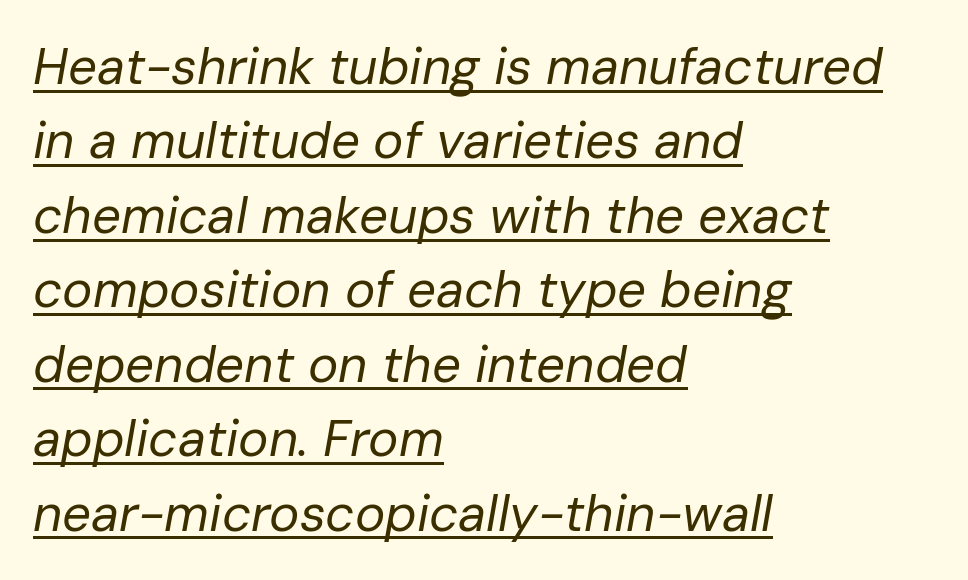
Q: Is the text bold? A: No.
Q: Is the text italic (slanted)? A: Yes, it leans right by about 10 degrees.
Q: Is the text underlined? A: Yes.
Q: How is the paragraph aligned? A: Left-aligned.
Q: Is the spacing between letters normal or unusually wide? A: Normal.
Q: Is the spacing between lines tight, normal or loose? A: Normal.
Q: Width (condensed, normal, or wide)? A: Normal.
Q: Stroke contrast? A: Low.
Q: x-height? A: Medium.
Q: Monospaced? A: No.
